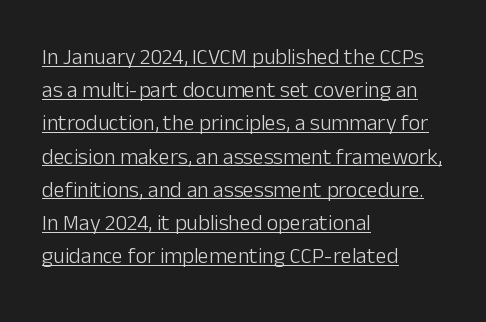
Q: Is the text bold? A: No.
Q: Is the text italic (slanted)? A: No, it is upright.
Q: Is the text underlined? A: Yes.
Q: How is the paragraph aligned? A: Left-aligned.
Q: Is the spacing between letters normal or unusually wide? A: Normal.
Q: Is the spacing between lines tight, normal or loose? A: Normal.
